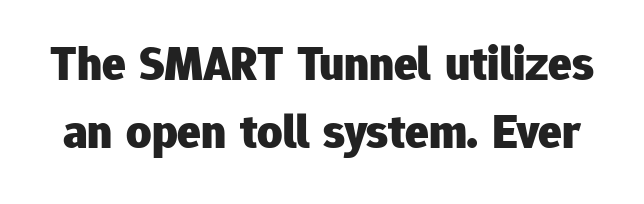
A typesetter would call this proportional, since set widths differ per character. The words here are not underlined. Are there feet on the stems? There aren't — it's a sans. Italic: no, the glyphs are upright roman.
